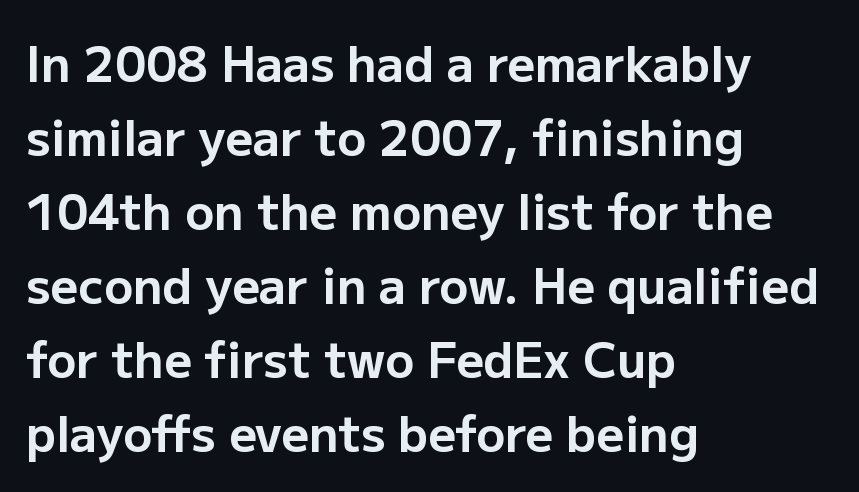
The image shows 48 px bold sans-serif type, upright; set left-aligned, normal line spacing (1.54x), normal letter spacing, not underlined; low stroke contrast and a medium x-height.
